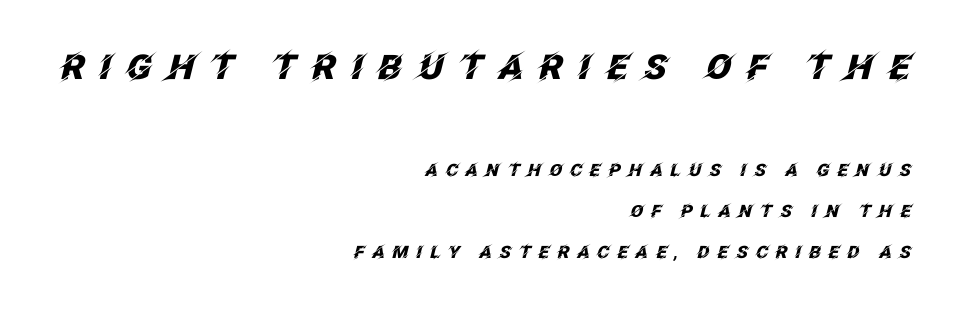
{"italic": "yes", "lean": "right", "slant_degrees": 12, "bold": "yes", "weight": "heavy", "width": "normal", "stroke_contrast": "low", "x_height": "large", "monospaced": "no", "underline": "no", "align": "right", "line_spacing": "loose", "line_spacing_ratio": 2.43, "letter_spacing": "wide", "letter_spacing_em": 0.43, "larger_block": "first", "size_ratio": 2.0, "glyph_px": 34}
